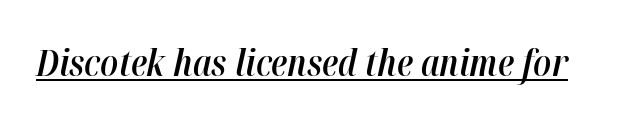
Notice the strokes are somewhat thickened but not fully heavy: this is a semibold. Look at the tracking — it's just the regular setting, nothing added. The text carries the slant typical of an italic or oblique font. Underlined type. The rendering uses natural spacing where letterforms have individual widths.
